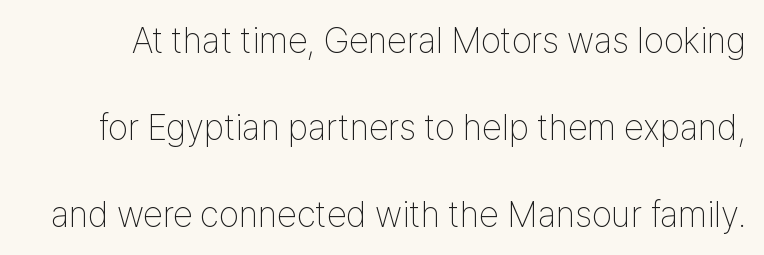
{"serif": "no", "italic": "no", "bold": "no", "weight": "thin", "width": "condensed", "stroke_contrast": "low", "x_height": "medium", "monospaced": "no", "underline": "no", "line_spacing": "loose", "line_spacing_ratio": 2.42, "letter_spacing": "normal", "letter_spacing_em": 0.0, "glyph_px": 36}
